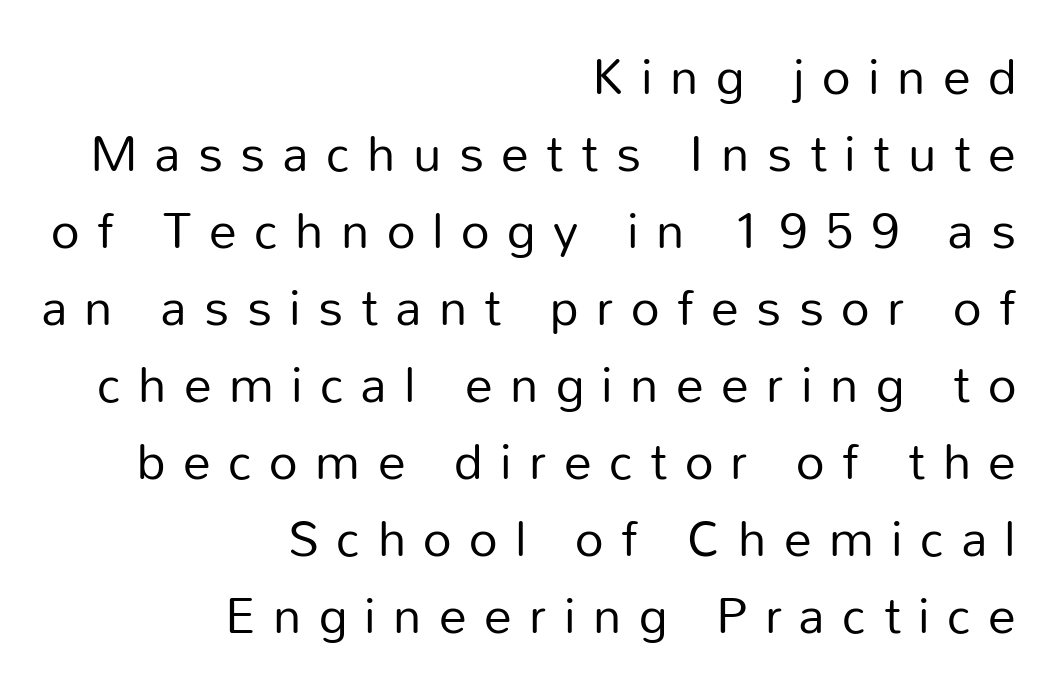
The image shows 50 px regular-weight sans-serif type, upright; set right-aligned, normal line spacing (1.54x), unusually wide letter spacing (+0.35 em), not underlined; low stroke contrast and a medium x-height.
